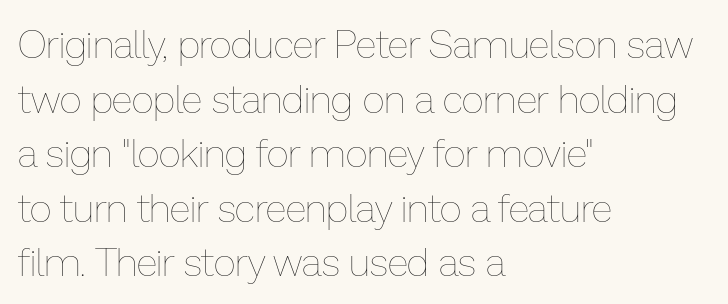
The image shows 39 px thin type, upright; set left-aligned, normal line spacing (1.4x), normal letter spacing, not underlined; low stroke contrast and a medium x-height.
